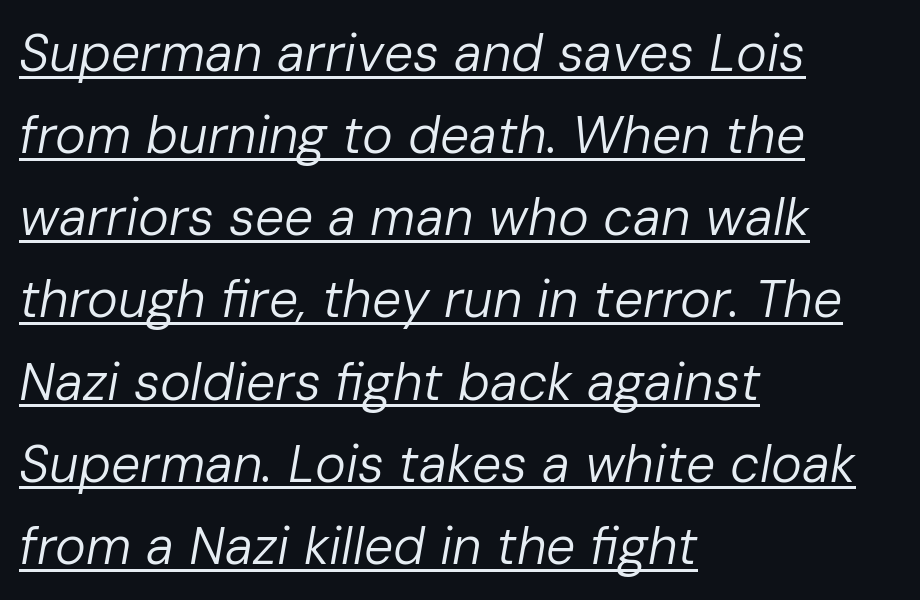
{"italic": "yes", "lean": "right", "slant_degrees": 10, "bold": "no", "weight": "regular", "width": "normal", "stroke_contrast": "low", "x_height": "medium", "monospaced": "no", "underline": "yes", "align": "left", "line_spacing": "normal", "line_spacing_ratio": 1.58, "letter_spacing": "normal", "letter_spacing_em": 0.0, "glyph_px": 52}
